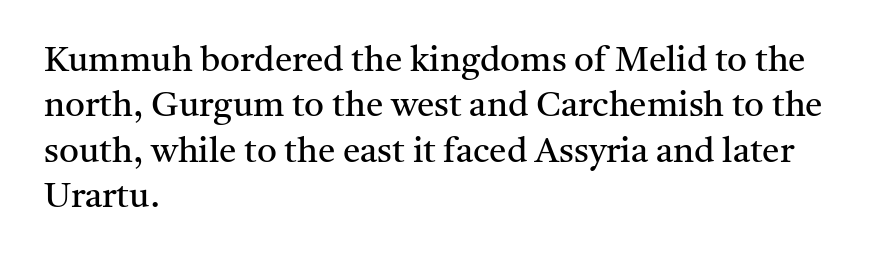
Inter-character spacing is left at the font's built-in metrics. Descender tails drop into unmarked territory. Tall strokes in this sample are plumb rather than angled. This sample keeps an unexceptional amount of space between lines. The letters carry serifs — small finishing strokes at the ends of their stems. Looks like regular typesetting: each glyph gets only the width it needs.
